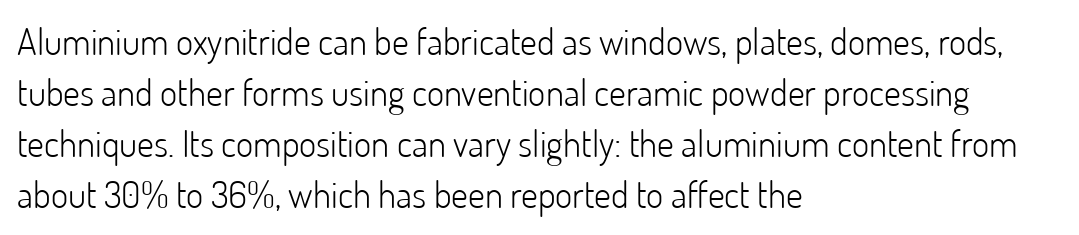
Ink coverage per letter is moderate at most. Rule under the text: the space is simply empty. Interline gaps are of average width in this sample. Ascenders rise straight up at ninety degrees. A typesetter would call this zero additional tracking. Do the characters align in a grid? No, the font is proportional.
